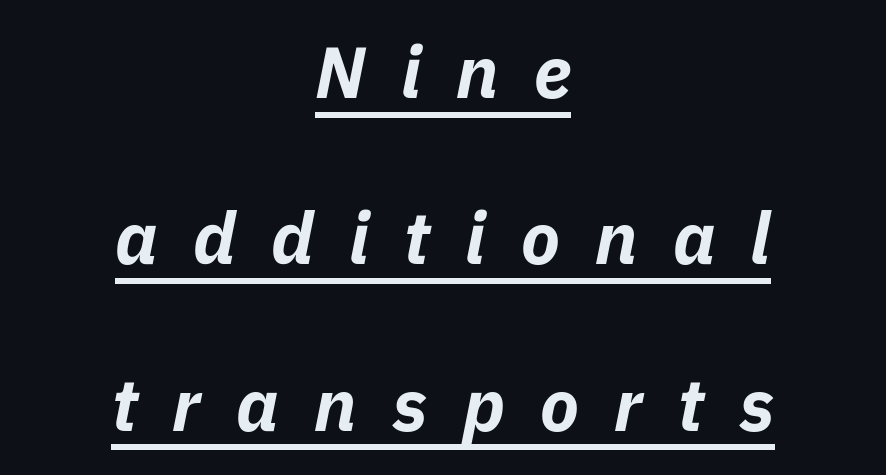
{"italic": "yes", "lean": "right", "slant_degrees": 11, "bold": "yes", "weight": "bold", "width": "normal", "stroke_contrast": "low", "x_height": "medium", "monospaced": "no", "underline": "yes", "align": "center", "line_spacing": "loose", "line_spacing_ratio": 2.31, "letter_spacing": "wide", "letter_spacing_em": 0.49, "glyph_px": 72}
